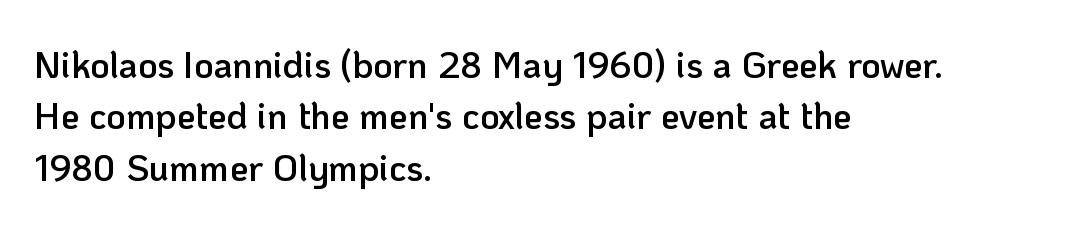
The image shows 37 px semibold sans-serif type, upright; set left-aligned, normal line spacing (1.39x), normal letter spacing, not underlined; low stroke contrast and a medium x-height.
